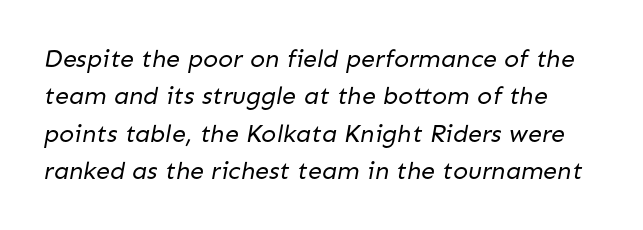
The image shows 25 px text type; set normal line spacing (1.5x), normal letter spacing, not underlined.
